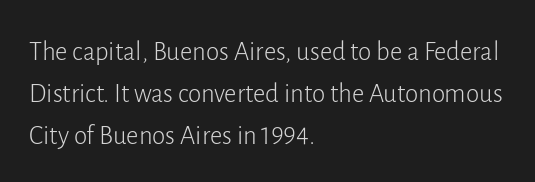
{"italic": "no", "bold": "no", "underline": "no", "align": "left", "line_spacing": "normal", "line_spacing_ratio": 1.55, "letter_spacing": "normal", "letter_spacing_em": 0.0, "glyph_px": 27}
